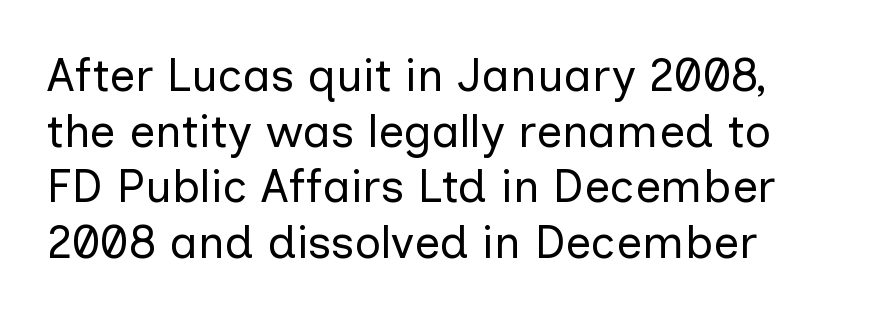
The image shows 46 px regular-weight sans-serif type, upright; set line spacing 1.21x, normal letter spacing, not underlined; low stroke contrast and a medium x-height.
